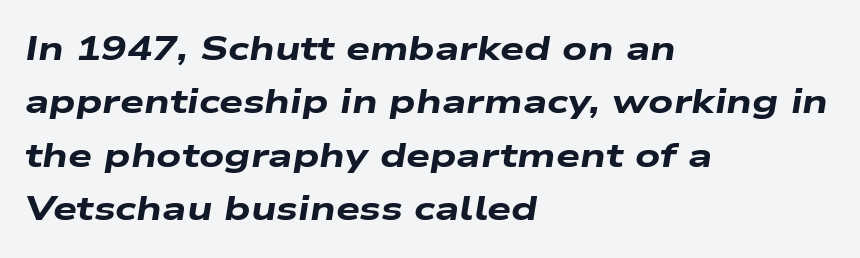
{"italic": "yes", "lean": "right", "slant_degrees": 9, "bold": "yes", "weight": "heavy", "width": "wide", "stroke_contrast": "low", "x_height": "medium", "monospaced": "no", "underline": "no", "align": "left", "line_spacing": "normal", "line_spacing_ratio": 1.57, "letter_spacing": "normal", "letter_spacing_em": 0.0, "glyph_px": 34}
